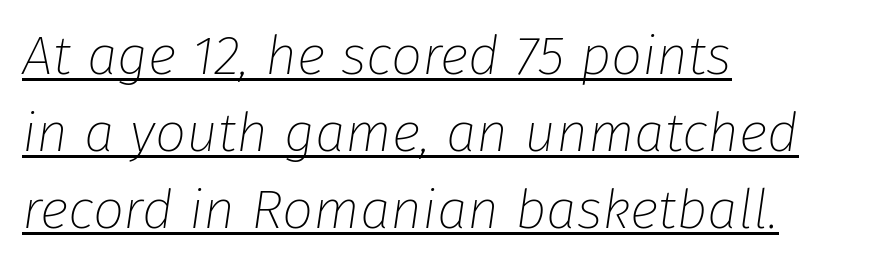
{"italic": "yes", "lean": "right", "slant_degrees": 8, "bold": "no", "weight": "thin", "width": "normal", "stroke_contrast": "low", "x_height": "medium", "monospaced": "no", "underline": "yes", "align": "left", "line_spacing": "normal", "line_spacing_ratio": 1.4, "letter_spacing": "normal", "letter_spacing_em": 0.0, "glyph_px": 55}
